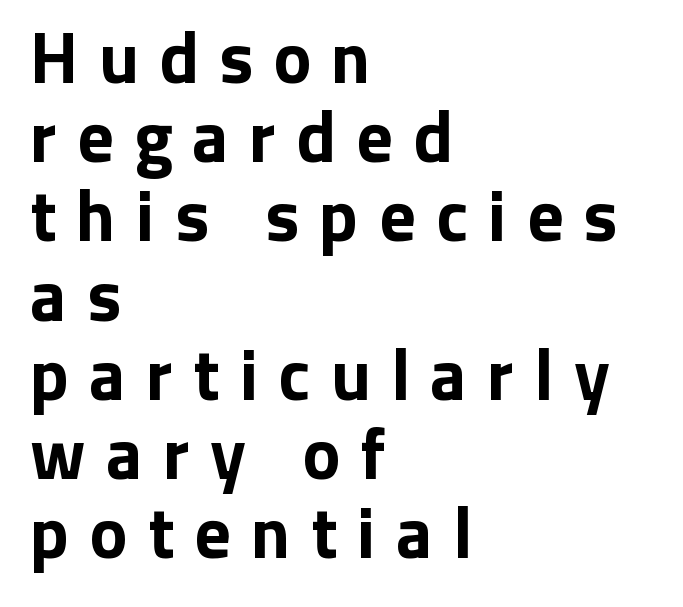
Q: Is the text bold? A: Yes.
Q: Is the text italic (slanted)? A: No, it is upright.
Q: Is the typeface a serif or a sans-serif typeface? A: Sans-serif.
Q: Is the text underlined? A: No.
Q: How is the paragraph aligned? A: Left-aligned.
Q: Is the spacing between letters normal or unusually wide? A: Unusually wide.
Q: Is the spacing between lines tight, normal or loose? A: Tight.
Q: Width (condensed, normal, or wide)? A: Normal.
Q: Stroke contrast? A: Low.
Q: x-height? A: Medium.
Q: Monospaced? A: No.
